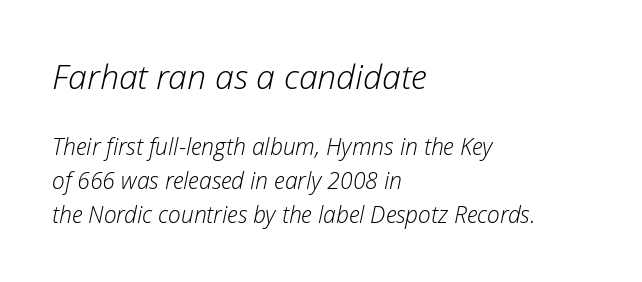
{"italic": "yes", "lean": "right", "slant_degrees": 12, "bold": "no", "weight": "light", "width": "normal", "stroke_contrast": "low", "x_height": "medium", "monospaced": "no", "underline": "no", "align": "left", "line_spacing": "normal", "line_spacing_ratio": 1.48, "letter_spacing": "normal", "letter_spacing_em": 0.0, "larger_block": "first", "size_ratio": 1.48, "glyph_px": 34}
